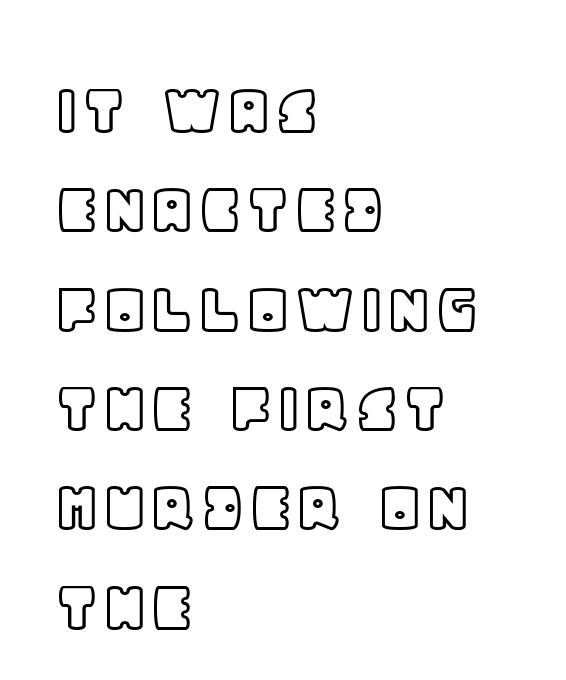
Do the characters align in a grid? No, the font is proportional. Reading down the block, your eye returns to a fixed left position each line. Nope, not italic — everything's standing straight. Quick note: interline space is typical. The foot of each line stays bare and open.
